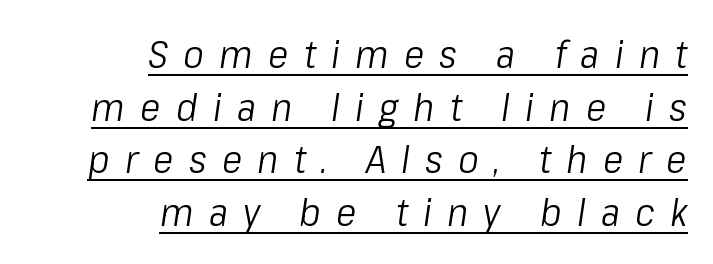
The image shows 39 px light, condensed type, italic (leaning right); set right-aligned, normal line spacing (1.35x), unusually wide letter spacing (+0.39 em), underlined; low stroke contrast and a medium x-height.
